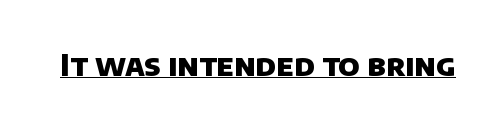
{"serif": "no", "bold": "yes", "weight": "heavy", "width": "normal", "stroke_contrast": "low", "x_height": "large", "monospaced": "no", "underline": "yes", "letter_spacing": "normal", "letter_spacing_em": 0.0, "glyph_px": 30}
